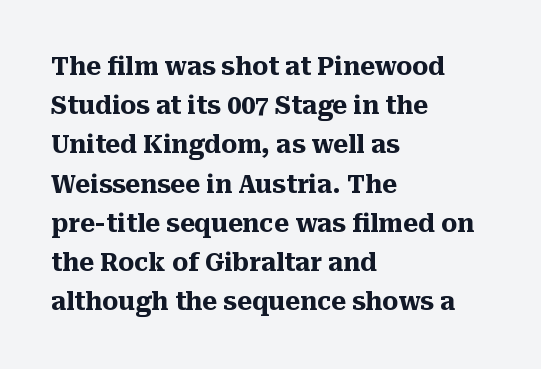
There is no visible air inserted between adjacent glyphs. This sample is left-justified, so line endings fall wherever the words run out. Normally led — the rows are evenly, conventionally spaced. The lettering holds an erect, upright posture throughout.
